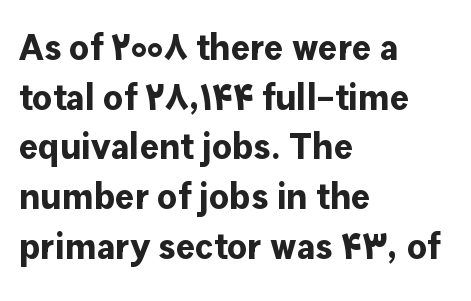
{"serif": "no", "italic": "no", "bold": "yes", "weight": "bold", "width": "normal", "stroke_contrast": "low", "x_height": "medium", "monospaced": "no", "underline": "no", "align": "left", "line_spacing": "normal", "line_spacing_ratio": 1.38, "letter_spacing": "normal", "letter_spacing_em": 0.0, "glyph_px": 36}
